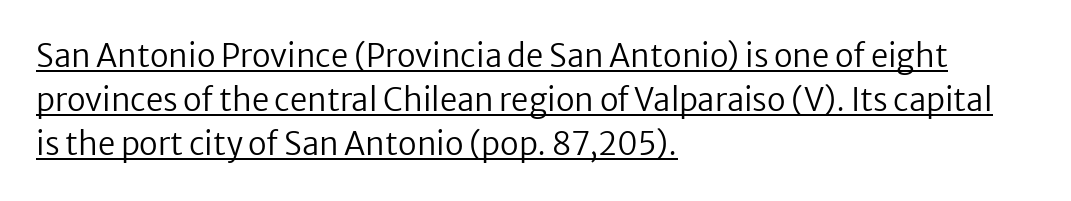
The image shows 31 px regular-weight sans-serif type, upright; set left-aligned, normal line spacing (1.42x), normal letter spacing, underlined; low stroke contrast and a medium x-height.
